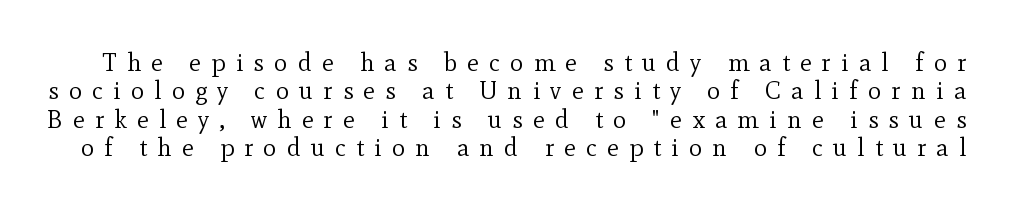
Q: Is the text bold? A: No.
Q: Is the text italic (slanted)? A: No, it is upright.
Q: Is the text underlined? A: No.
Q: Is the spacing between letters normal or unusually wide? A: Unusually wide.
Q: Is the spacing between lines tight, normal or loose? A: Tight.
